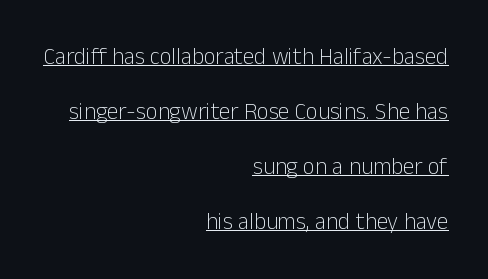
The image shows 23 px text type, upright; set right-aligned, loose line spacing (2.39x), normal letter spacing, underlined.
